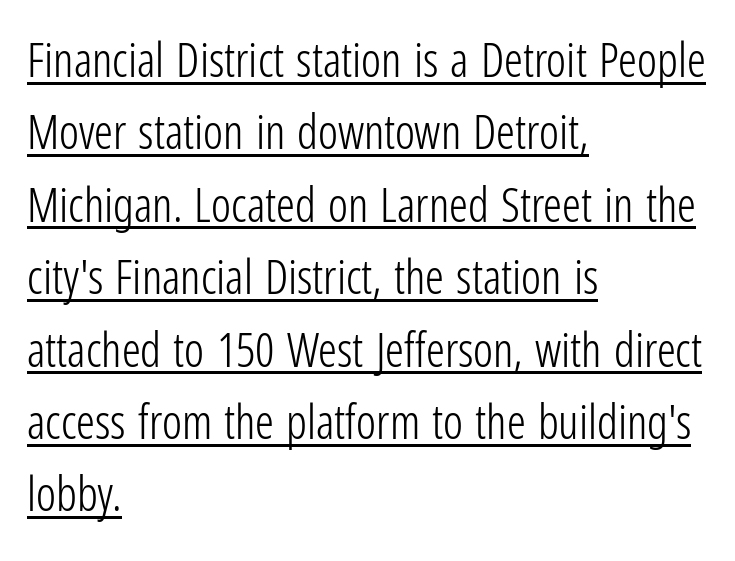
The image shows 47 px light, condensed sans-serif type, upright; set left-aligned, normal line spacing (1.54x), normal letter spacing, underlined; low stroke contrast and a medium x-height.
